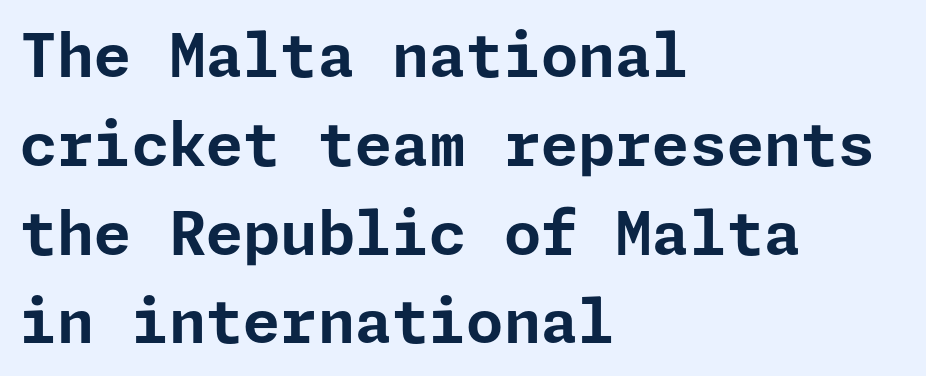
Q: Is the text bold? A: Yes.
Q: Is the text italic (slanted)? A: No, it is upright.
Q: Is the typeface a serif or a sans-serif typeface? A: Sans-serif.
Q: Is the text underlined? A: No.
Q: How is the paragraph aligned? A: Left-aligned.
Q: Is the spacing between letters normal or unusually wide? A: Normal.
Q: Is the spacing between lines tight, normal or loose? A: Normal.
Q: Width (condensed, normal, or wide)? A: Normal.
Q: Stroke contrast? A: Low.
Q: x-height? A: Medium.
